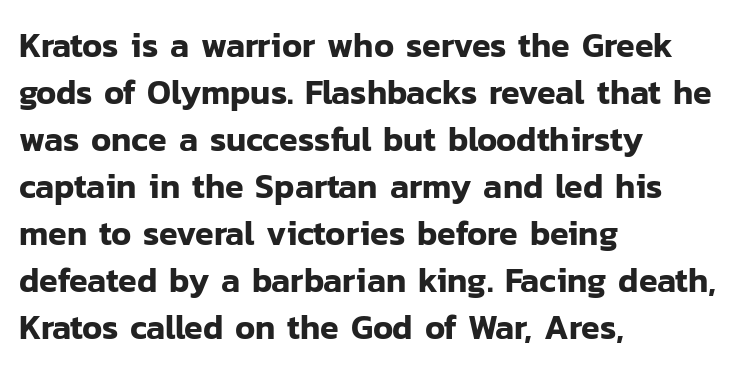
Q: Is the text italic (slanted)? A: No, it is upright.
Q: Is the typeface a serif or a sans-serif typeface? A: Sans-serif.
Q: Is the text underlined? A: No.
Q: How is the paragraph aligned? A: Left-aligned.
Q: Is the spacing between letters normal or unusually wide? A: Normal.
Q: Is the spacing between lines tight, normal or loose? A: Normal.
Q: Width (condensed, normal, or wide)? A: Normal.
Q: Stroke contrast? A: Low.
Q: x-height? A: Medium.
Q: Monospaced? A: No.
